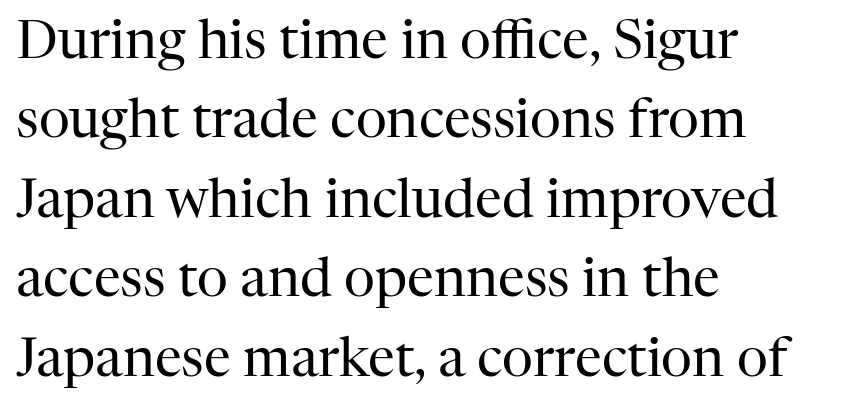
The image shows 54 px regular-weight serif type, upright; set left-aligned, normal line spacing (1.47x), normal letter spacing, not underlined; high stroke contrast and a medium x-height.
